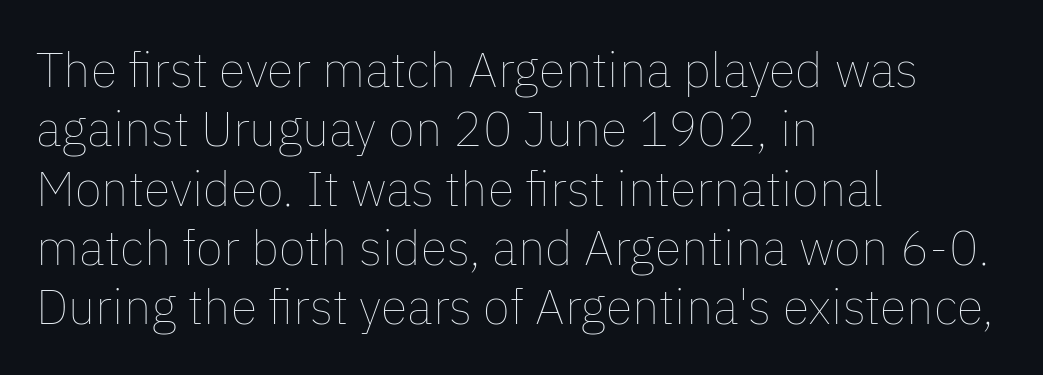
Q: Is the text bold? A: No.
Q: Is the text italic (slanted)? A: No, it is upright.
Q: Is the text underlined? A: No.
Q: How is the paragraph aligned? A: Left-aligned.
Q: Is the spacing between letters normal or unusually wide? A: Normal.
Q: Width (condensed, normal, or wide)? A: Normal.
Q: Stroke contrast? A: Low.
Q: x-height? A: Medium.
Q: Monospaced? A: No.
